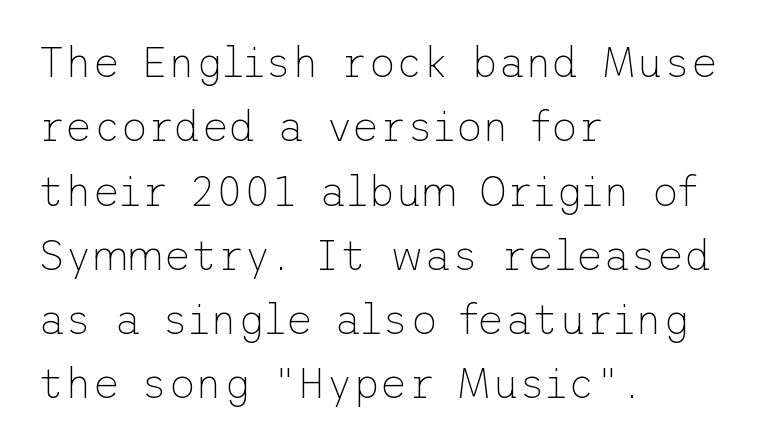
Q: Is the text bold? A: No.
Q: Is the text italic (slanted)? A: No, it is upright.
Q: Is the typeface a serif or a sans-serif typeface? A: Sans-serif.
Q: Is the text underlined? A: No.
Q: How is the paragraph aligned? A: Left-aligned.
Q: Is the spacing between letters normal or unusually wide? A: Normal.
Q: Is the spacing between lines tight, normal or loose? A: Normal.
Q: Width (condensed, normal, or wide)? A: Normal.
Q: Stroke contrast? A: Low.
Q: x-height? A: Medium.
